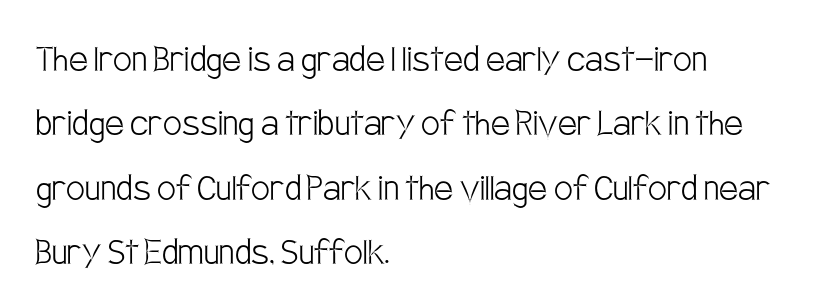
Q: Is the text bold? A: No.
Q: Is the text italic (slanted)? A: No, it is upright.
Q: Is the typeface a serif or a sans-serif typeface? A: Sans-serif.
Q: Is the text underlined? A: No.
Q: How is the paragraph aligned? A: Left-aligned.
Q: Is the spacing between letters normal or unusually wide? A: Normal.
Q: Is the spacing between lines tight, normal or loose? A: Normal.
Q: Width (condensed, normal, or wide)? A: Condensed.
Q: Stroke contrast? A: Low.
Q: x-height? A: Large.
Q: Monospaced? A: No.
